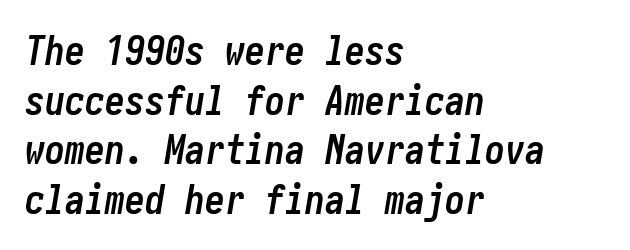
Caption: multi-line text, flush left, ragged right. The gaps between neighbouring characters are ordinary and unremarkable. No word sits above an underline. The passage shown is emphatically bold. You can tell it's italic because the verticals aren't actually vertical.
